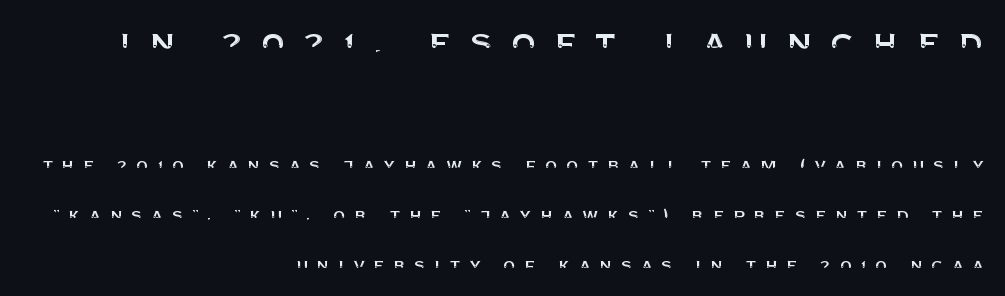
{"serif": "no", "italic": "no", "width": "normal", "stroke_contrast": "medium", "x_height": "large", "monospaced": "no", "underline": "no", "align": "right", "line_spacing": "loose", "line_spacing_ratio": 2.48, "letter_spacing": "wide", "letter_spacing_em": 0.42, "larger_block": "first", "size_ratio": 2.05, "glyph_px": 41}
